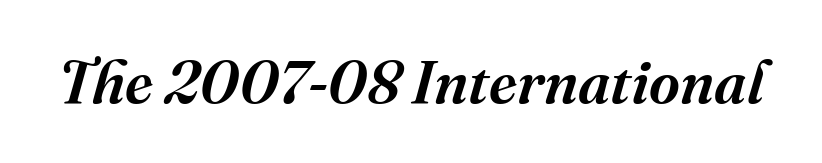
Q: Is the text bold? A: Semi-bold.
Q: Is the text italic (slanted)? A: Yes, it leans right by about 16 degrees.
Q: Is the typeface a serif or a sans-serif typeface? A: Serif.
Q: Is the text underlined? A: No.
Q: Is the spacing between letters normal or unusually wide? A: Normal.
Q: Width (condensed, normal, or wide)? A: Normal.
Q: Stroke contrast? A: Medium.
Q: x-height? A: Medium.
Q: Monospaced? A: No.
